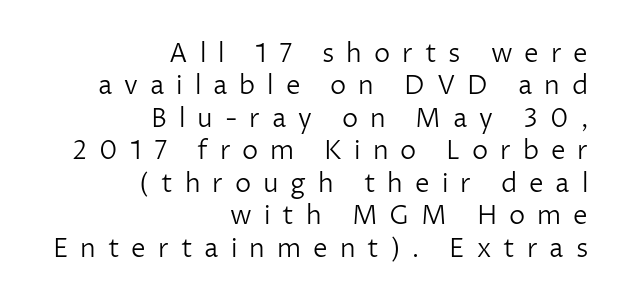
Between one letter and the next there's a generous, obvious gap. The cut favours lightness, reaching ordinary text weight at its darkest. Vertical strokes here are truly vertical. Unmarked baselines from the first word to the last.
